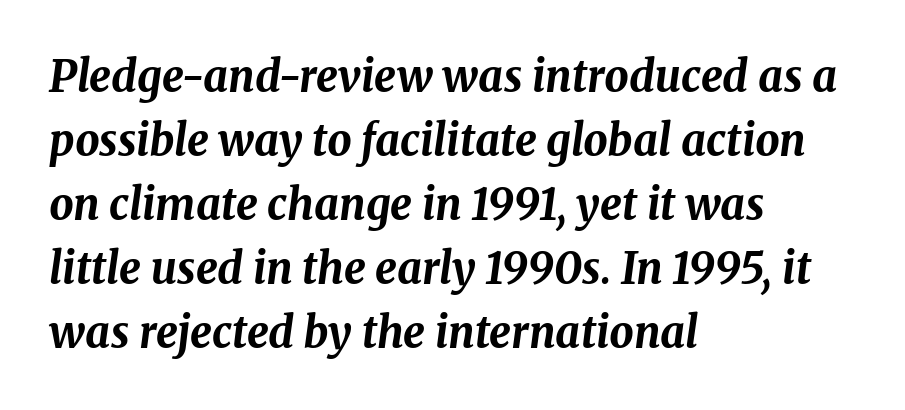
Q: Is the text bold? A: Yes.
Q: Is the text italic (slanted)? A: Yes, it leans right by about 8 degrees.
Q: Is the text underlined? A: No.
Q: How is the paragraph aligned? A: Left-aligned.
Q: Is the spacing between letters normal or unusually wide? A: Normal.
Q: Is the spacing between lines tight, normal or loose? A: Normal.
Q: Width (condensed, normal, or wide)? A: Normal.
Q: Stroke contrast? A: Medium.
Q: x-height? A: Medium.
Q: Monospaced? A: No.
